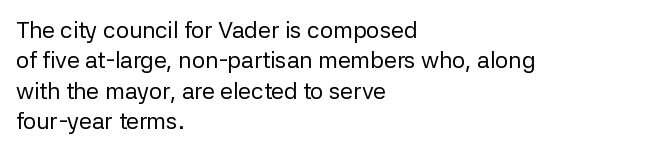
The image shows 23 px text type, upright; set left-aligned, normal line spacing (1.32x), normal letter spacing, not underlined.
